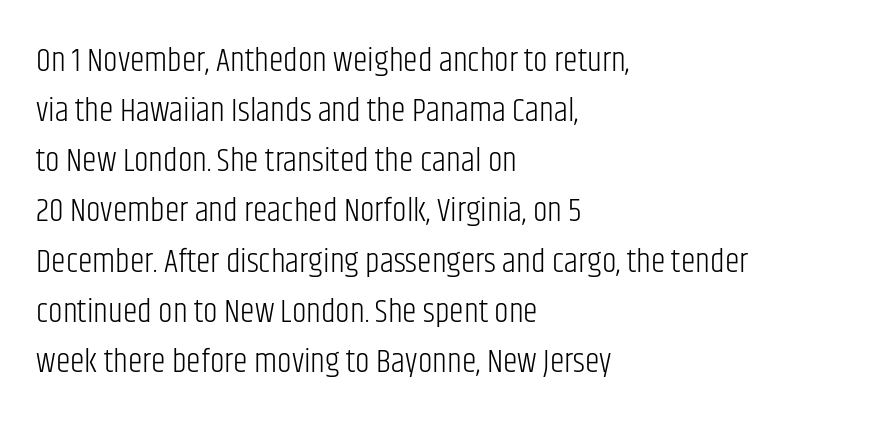
{"serif": "no", "italic": "no", "bold": "no", "weight": "light", "width": "condensed", "stroke_contrast": "low", "x_height": "large", "monospaced": "no", "underline": "no", "align": "left", "line_spacing": "normal", "line_spacing_ratio": 1.52, "letter_spacing": "normal", "letter_spacing_em": 0.0, "glyph_px": 33}
